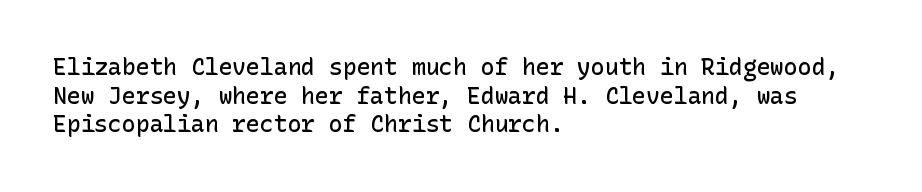
Q: Is the text bold? A: Semi-bold.
Q: Is the text italic (slanted)? A: No, it is upright.
Q: Is the text underlined? A: No.
Q: How is the paragraph aligned? A: Left-aligned.
Q: Is the spacing between letters normal or unusually wide? A: Normal.
Q: Is the spacing between lines tight, normal or loose? A: Normal.
